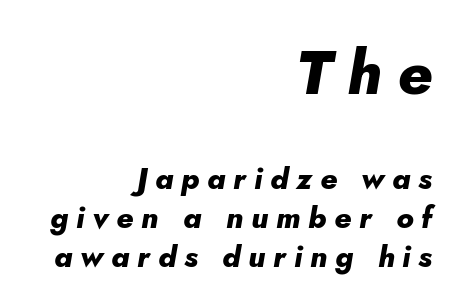
The paragraph shown leans on its right margin. Its strokes are broad and dark, the hallmark of bold type. The letters in the upper block stand taller than those in the block below. How are the letters spaced? Widely, with obvious added tracking. Evenly set lines give the paragraph a standard silhouette.
